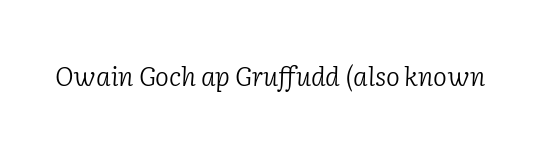
The image shows 26 px text type, italic (leaning right); set normal letter spacing, not underlined.
